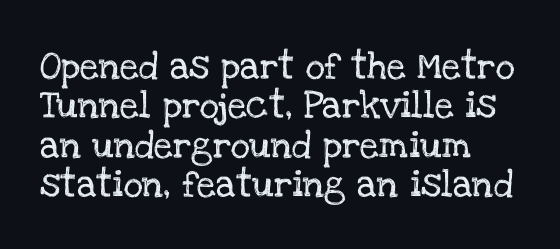
Q: Is the text italic (slanted)? A: No, it is upright.
Q: Is the text underlined? A: No.
Q: How is the paragraph aligned? A: Left-aligned.
Q: Is the spacing between letters normal or unusually wide? A: Normal.
Q: Is the spacing between lines tight, normal or loose? A: Normal.
